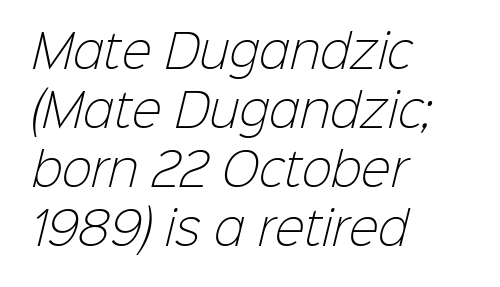
The image shows 45 px light sans-serif type; set left-aligned, normal line spacing (1.31x), normal letter spacing, not underlined; low stroke contrast and a medium x-height.
